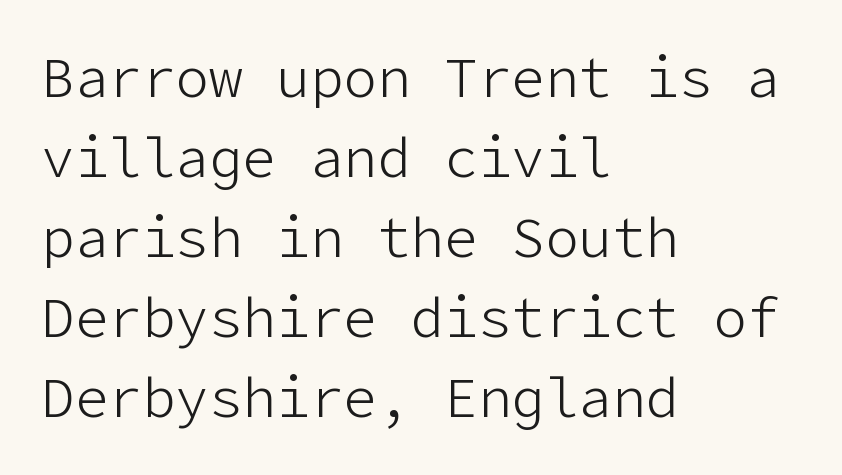
Q: Is the text bold? A: No.
Q: Is the text italic (slanted)? A: No, it is upright.
Q: Is the typeface a serif or a sans-serif typeface? A: Sans-serif.
Q: Is the text underlined? A: No.
Q: How is the paragraph aligned? A: Left-aligned.
Q: Is the spacing between letters normal or unusually wide? A: Normal.
Q: Is the spacing between lines tight, normal or loose? A: Normal.
Q: Width (condensed, normal, or wide)? A: Normal.
Q: Stroke contrast? A: Low.
Q: x-height? A: Medium.
